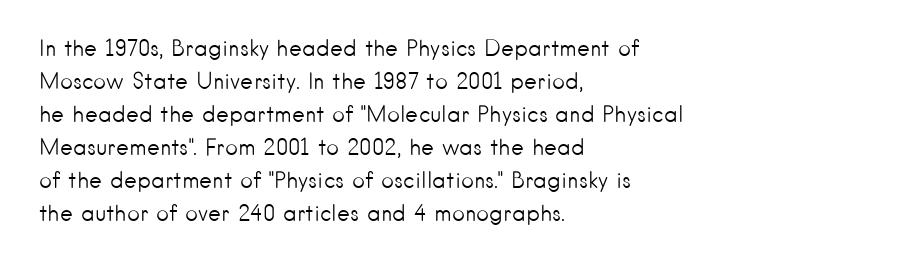
The image shows 22 px text type, upright; set left-aligned, normal line spacing (1.5x), normal letter spacing, not underlined.
